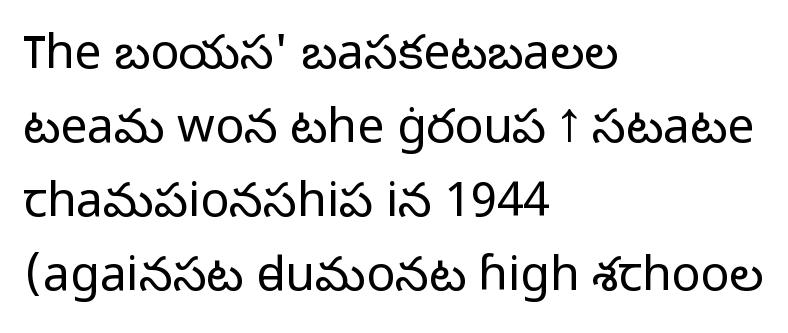
Q: Is the text bold? A: No.
Q: Is the text italic (slanted)? A: No, it is upright.
Q: Is the typeface a serif or a sans-serif typeface? A: Sans-serif.
Q: Is the text underlined? A: No.
Q: How is the paragraph aligned? A: Left-aligned.
Q: Is the spacing between letters normal or unusually wide? A: Normal.
Q: Is the spacing between lines tight, normal or loose? A: Normal.
Q: Width (condensed, normal, or wide)? A: Normal.
Q: Stroke contrast? A: Low.
Q: x-height? A: Medium.
Q: Monospaced? A: No.
